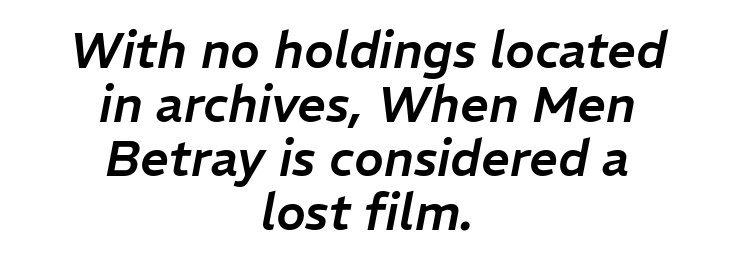
Looks like regular typesetting: each glyph gets only the width it needs. Tracking value appears to be zero — textbook default spacing. Quick note: interline space is minimal. The font's italic variant was chosen for this text.
